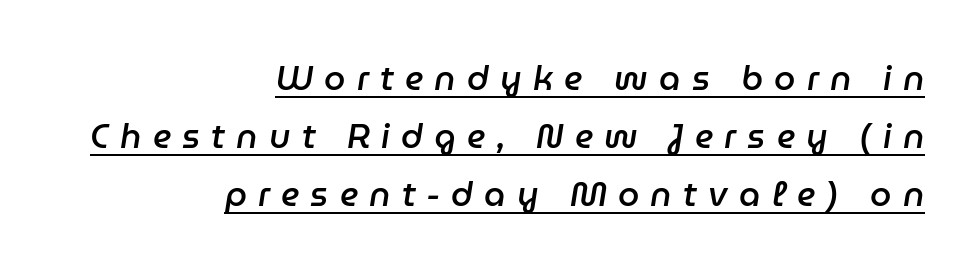
The image shows 34 px semibold type, italic (leaning right); set right-aligned, line spacing 1.71x, unusually wide letter spacing (+0.33 em), underlined; low stroke contrast and a medium x-height.
